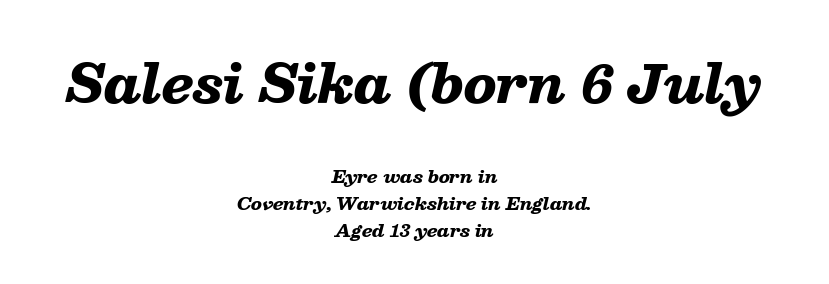
The image shows 51 px heavy, wide type, italic (leaning right); set centered, normal line spacing (1.59x), normal letter spacing, not underlined; the first (top) block is 3.0x larger; low stroke contrast and a medium x-height.
